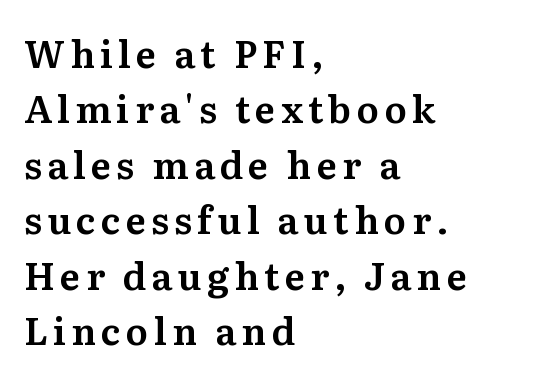
Q: Is the text italic (slanted)? A: No, it is upright.
Q: Is the typeface a serif or a sans-serif typeface? A: Serif.
Q: Is the text underlined? A: No.
Q: How is the paragraph aligned? A: Left-aligned.
Q: Is the spacing between lines tight, normal or loose? A: Normal.
Q: Width (condensed, normal, or wide)? A: Normal.
Q: Stroke contrast? A: Medium.
Q: x-height? A: Medium.
Q: Monospaced? A: No.
